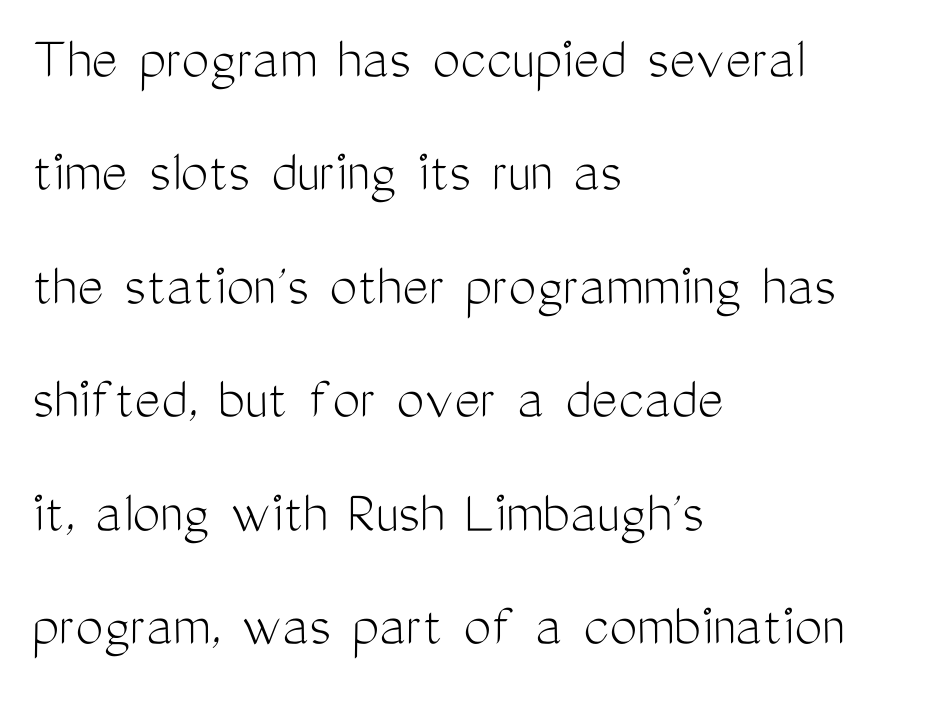
The image shows 62 px light, condensed sans-serif type, upright; set left-aligned, line spacing 1.83x, normal letter spacing, not underlined; medium stroke contrast and a medium x-height.
